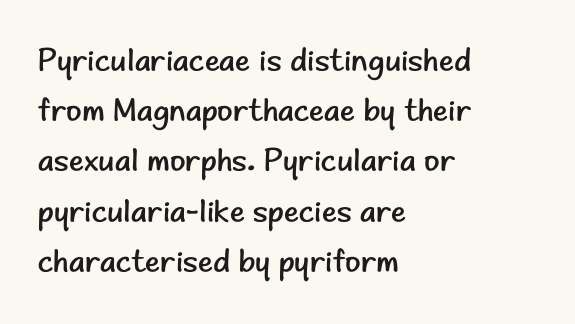
{"serif": "no", "italic": "no", "bold": "no", "weight": "regular", "width": "normal", "stroke_contrast": "low", "x_height": "small", "monospaced": "no", "underline": "no", "align": "left", "line_spacing": "normal", "line_spacing_ratio": 1.57, "letter_spacing": "normal", "letter_spacing_em": 0.0, "glyph_px": 32}
